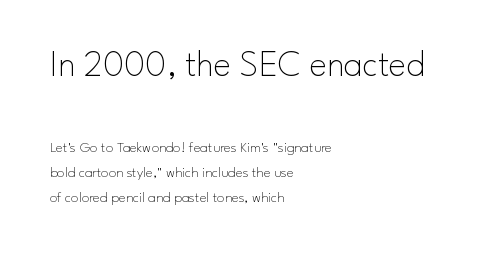
{"serif": "no", "italic": "no", "bold": "no", "weight": "thin", "width": "normal", "stroke_contrast": "low", "x_height": "small", "monospaced": "no", "underline": "no", "align": "left", "line_spacing": "normal", "line_spacing_ratio": 1.67, "letter_spacing": "normal", "letter_spacing_em": 0.0, "larger_block": "first", "size_ratio": 2.47, "glyph_px": 37}
